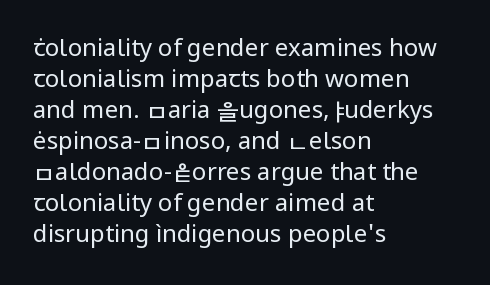
These lines keep a tight, regular rhythm from letter to letter. Notice how descenders clear the ascenders below comfortably — that's standard leading. These lines were composed using upright roman letters. One-word summary of the alignment: left. Nobody drew a line under any word here. The typesetting does not lean heavy: it is not bold.
